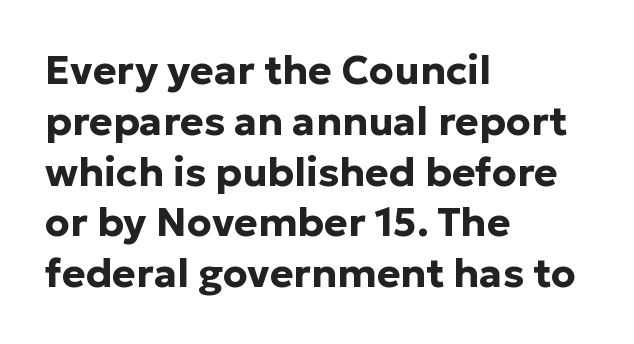
Q: Is the text bold? A: Yes.
Q: Is the text italic (slanted)? A: No, it is upright.
Q: Is the typeface a serif or a sans-serif typeface? A: Sans-serif.
Q: Is the text underlined? A: No.
Q: How is the paragraph aligned? A: Left-aligned.
Q: Is the spacing between letters normal or unusually wide? A: Normal.
Q: Is the spacing between lines tight, normal or loose? A: Normal.
Q: Width (condensed, normal, or wide)? A: Normal.
Q: Stroke contrast? A: Low.
Q: x-height? A: Medium.
Q: Monospaced? A: No.
